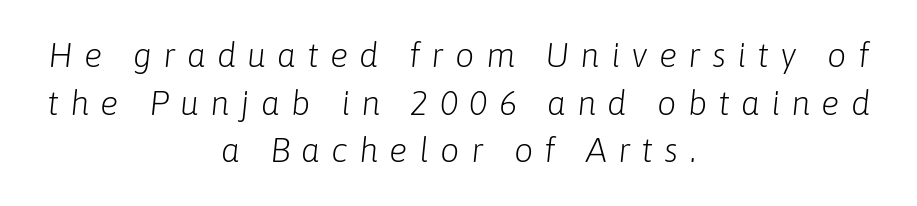
The image shows 34 px light type, italic (leaning right); set centered, normal line spacing (1.4x), unusually wide letter spacing (+0.33 em), not underlined; low stroke contrast and a medium x-height.
